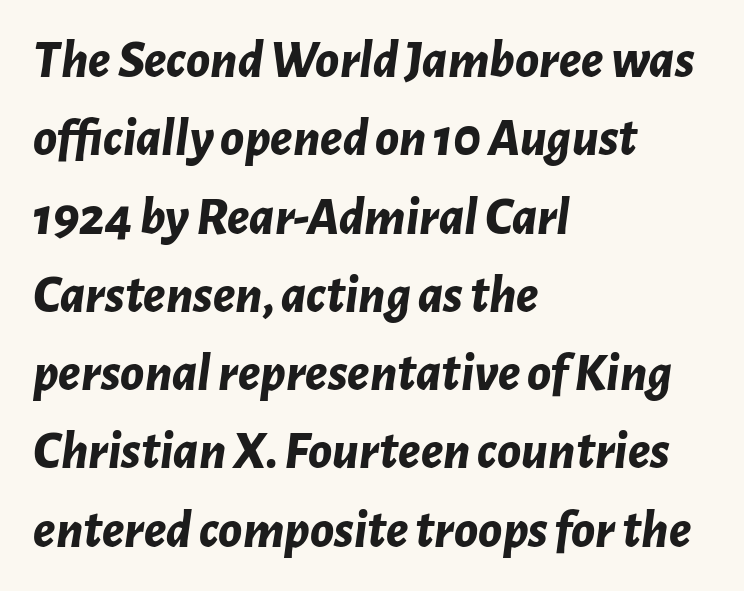
The image shows 54 px bold type, italic (leaning right); set left-aligned, normal line spacing (1.45x), normal letter spacing, not underlined; low stroke contrast and a medium x-height.
